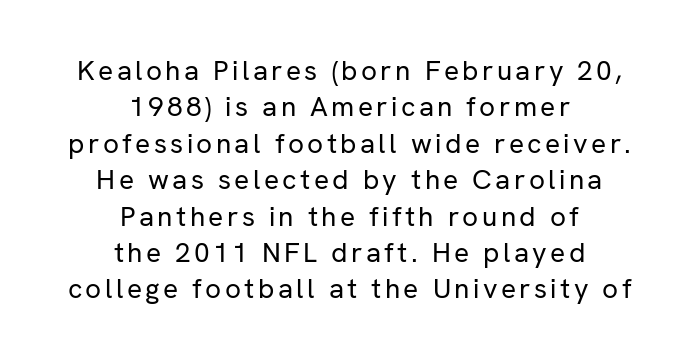
The image shows 28 px regular-weight sans-serif type, upright; set centered, normal line spacing (1.3x), not underlined; low stroke contrast and a medium x-height.
